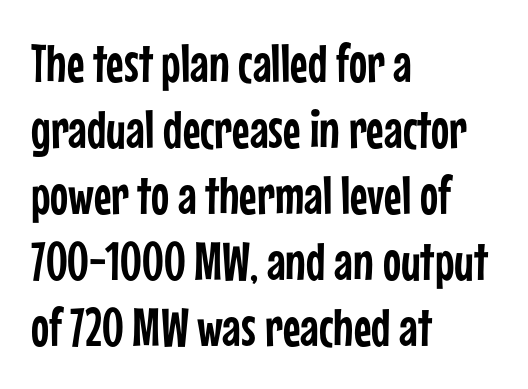
Q: Is the text italic (slanted)? A: No, it is upright.
Q: Is the typeface a serif or a sans-serif typeface? A: Sans-serif.
Q: Is the text underlined? A: No.
Q: How is the paragraph aligned? A: Left-aligned.
Q: Is the spacing between letters normal or unusually wide? A: Normal.
Q: Width (condensed, normal, or wide)? A: Condensed.
Q: Stroke contrast? A: Low.
Q: x-height? A: Medium.
Q: Monospaced? A: No.
